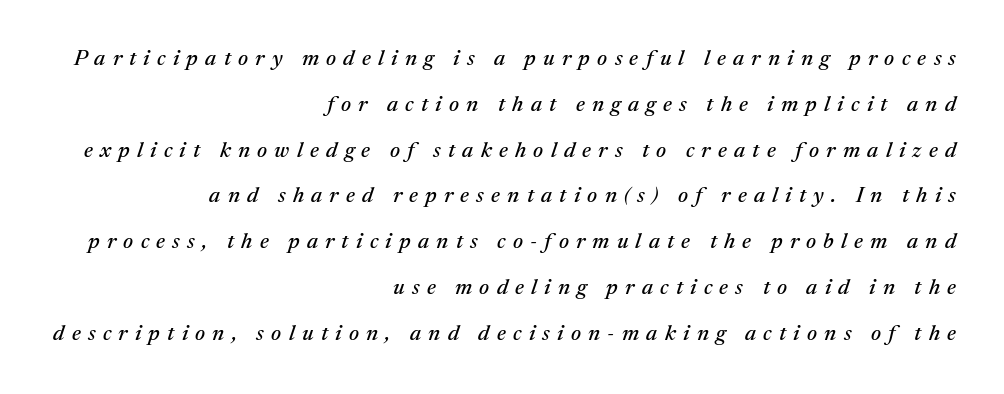
{"italic": "yes", "lean": "right", "slant_degrees": 17, "underline": "no", "align": "right", "line_spacing": "loose", "line_spacing_ratio": 2.08, "letter_spacing": "wide", "letter_spacing_em": 0.33, "glyph_px": 22}
